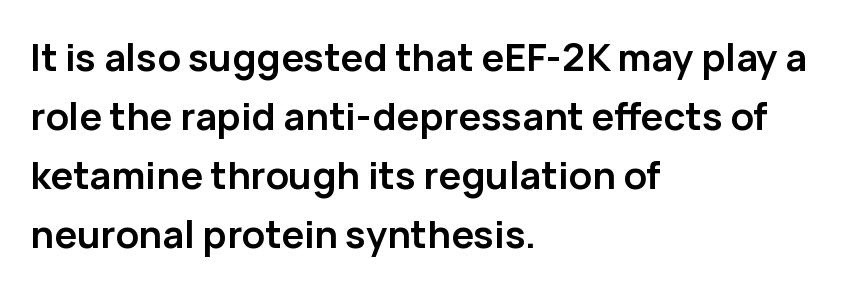
The image shows 38 px semibold sans-serif type, upright; set left-aligned, normal line spacing (1.55x), normal letter spacing, not underlined; low stroke contrast and a medium x-height.
